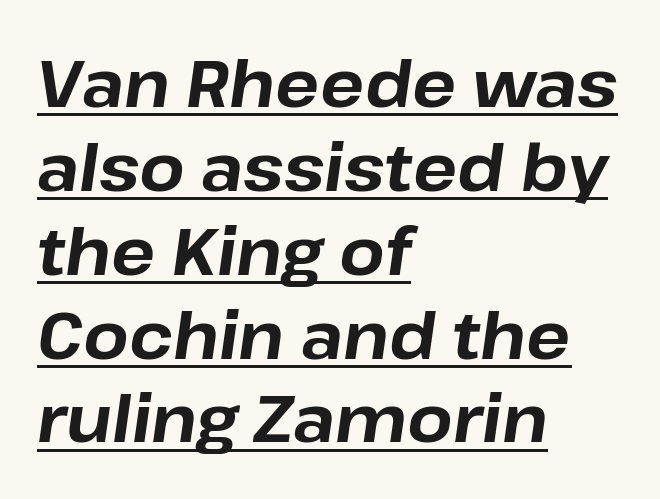
{"italic": "yes", "lean": "right", "slant_degrees": 8, "bold": "yes", "weight": "bold", "width": "normal", "stroke_contrast": "low", "x_height": "medium", "monospaced": "no", "underline": "yes", "align": "left", "line_spacing": "normal", "line_spacing_ratio": 1.29, "letter_spacing": "normal", "letter_spacing_em": 0.0, "glyph_px": 65}
